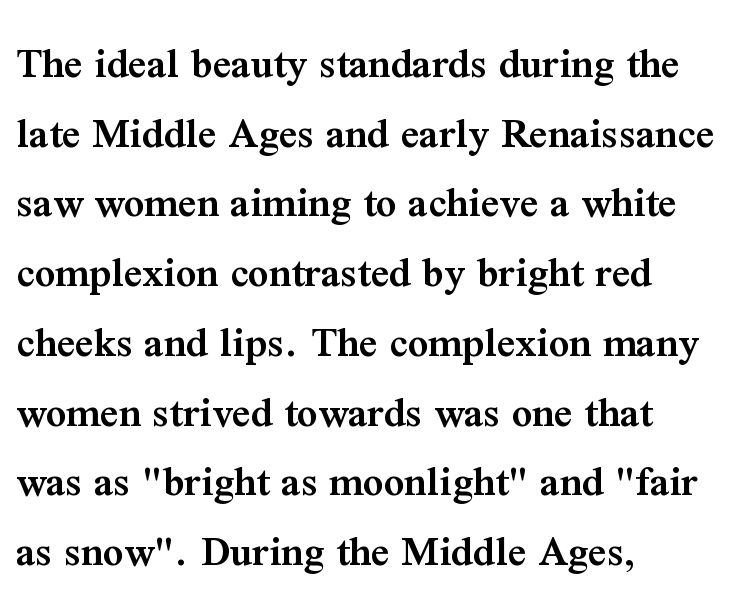
{"serif": "yes", "italic": "no", "bold": "semi", "weight": "semibold", "width": "normal", "stroke_contrast": "medium", "x_height": "medium", "monospaced": "no", "underline": "no", "align": "left", "line_spacing": "normal", "line_spacing_ratio": 1.55, "letter_spacing": "normal", "letter_spacing_em": 0.0, "glyph_px": 45}
